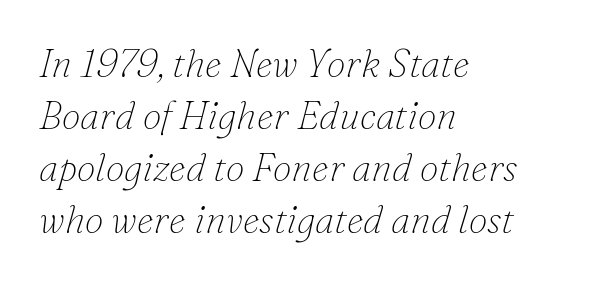
{"serif": "yes", "italic": "yes", "lean": "right", "slant_degrees": 16, "bold": "no", "weight": "thin", "width": "normal", "stroke_contrast": "low", "x_height": "small", "monospaced": "no", "underline": "no", "align": "left", "line_spacing": "normal", "line_spacing_ratio": 1.37, "letter_spacing": "normal", "letter_spacing_em": 0.0, "glyph_px": 38}
